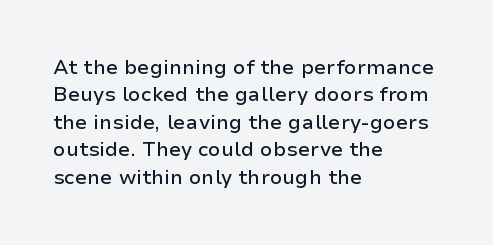
The specimen omits any rule beneath the text block's lines. The face used here is rendered with its standard letterfit. Posture: straight, roman, zero tilt. A student would call this left alignment; a typographer would say flush left, rag right. If you measured baseline to baseline, you'd find a middling distance.
